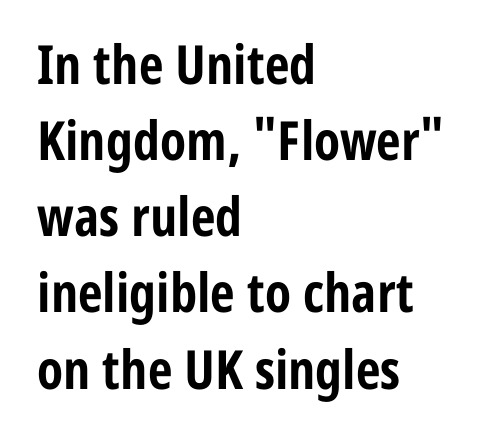
Looks like regular typesetting: each glyph gets only the width it needs. Every stem runs plumb, perpendicular to the baseline. The typesetter chose a ragged-right arrangement here. Strokes here are thick enough to call this a true bold.
